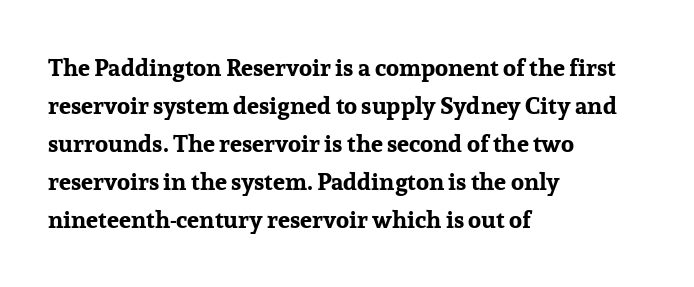
Q: Is the text bold? A: Yes.
Q: Is the text italic (slanted)? A: No, it is upright.
Q: Is the text underlined? A: No.
Q: How is the paragraph aligned? A: Left-aligned.
Q: Is the spacing between letters normal or unusually wide? A: Normal.
Q: Is the spacing between lines tight, normal or loose? A: Normal.
